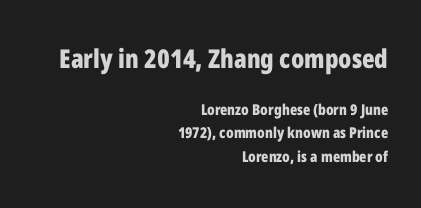
Q: Is the text bold? A: Yes.
Q: Is the text italic (slanted)? A: No, it is upright.
Q: Is the text underlined? A: No.
Q: How is the paragraph aligned? A: Right-aligned.
Q: Is the spacing between letters normal or unusually wide? A: Normal.
Q: Is the spacing between lines tight, normal or loose? A: Normal.
Q: Which block of text is set in a larger size, the first (top) or the second (bottom)? A: The first (top) one.
